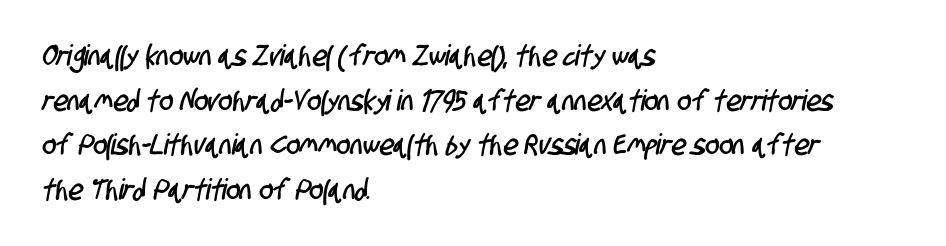
Check the space under the baseline: it is left empty. Note the varied advance widths — an 'i' is clearly narrower than an 'm'. Classification — sans serif. The letters sit at their default tracking, neither squeezed nor spread. If you drew a ruler down the left edge, every line would touch it.
